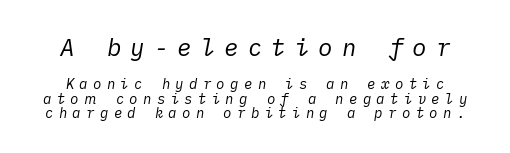
The text carries the slant typical of an italic or oblique font. The letters are spread apart with noticeably loose tracking. Does the bottom block carry the larger type? No, the top block does. You could barely slide anything between these rows. Is the stroke heavy? The answer is a plain regular-or-lighter.
